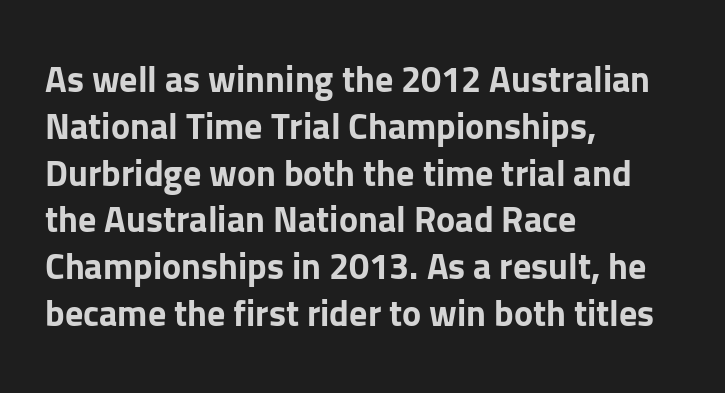
{"serif": "no", "italic": "no", "bold": "yes", "weight": "bold", "width": "normal", "stroke_contrast": "low", "x_height": "medium", "monospaced": "no", "underline": "no", "align": "left", "line_spacing": "normal", "line_spacing_ratio": 1.3, "letter_spacing": "normal", "letter_spacing_em": 0.0, "glyph_px": 36}
